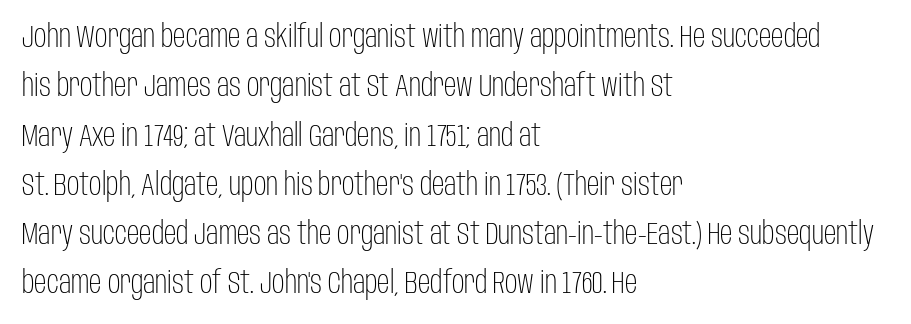
{"serif": "no", "italic": "no", "bold": "no", "weight": "light", "width": "condensed", "stroke_contrast": "low", "x_height": "large", "monospaced": "no", "underline": "no", "align": "left", "line_spacing": "normal", "line_spacing_ratio": 1.59, "letter_spacing": "normal", "letter_spacing_em": 0.0, "glyph_px": 31}
